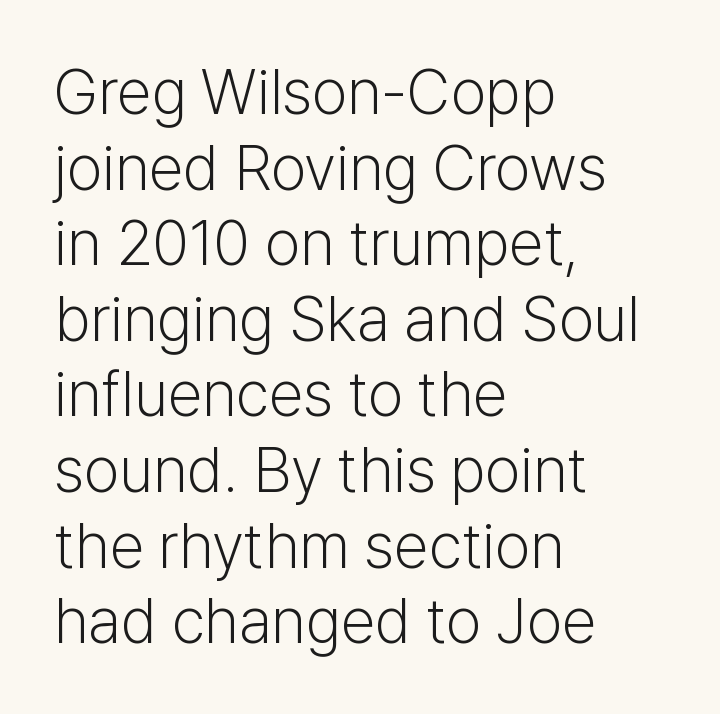
Stems here are at most as thick as an everyday book face. The letterforms sit shoulder to shoulder at normal distance. Ordinary non-slanted type is in use. Where is the straight margin? On the left. You could not count columns in this text — the font is proportionally spaced.
